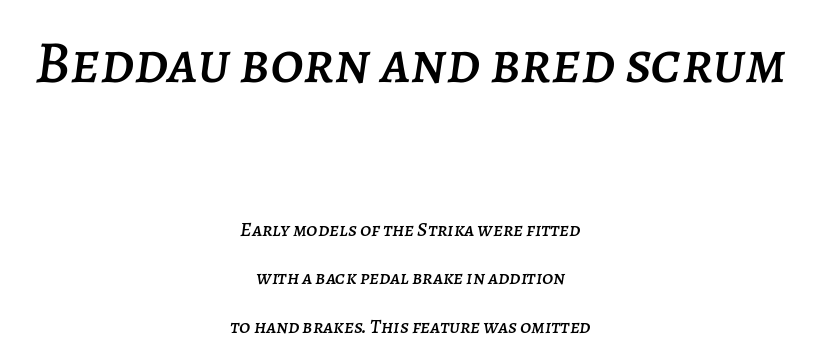
{"italic": "yes", "lean": "right", "slant_degrees": 7, "width": "normal", "stroke_contrast": "low", "x_height": "large", "monospaced": "no", "underline": "no", "align": "center", "line_spacing": "loose", "line_spacing_ratio": 2.43, "letter_spacing": "normal", "letter_spacing_em": 0.0, "larger_block": "first", "size_ratio": 3.0, "glyph_px": 60}
